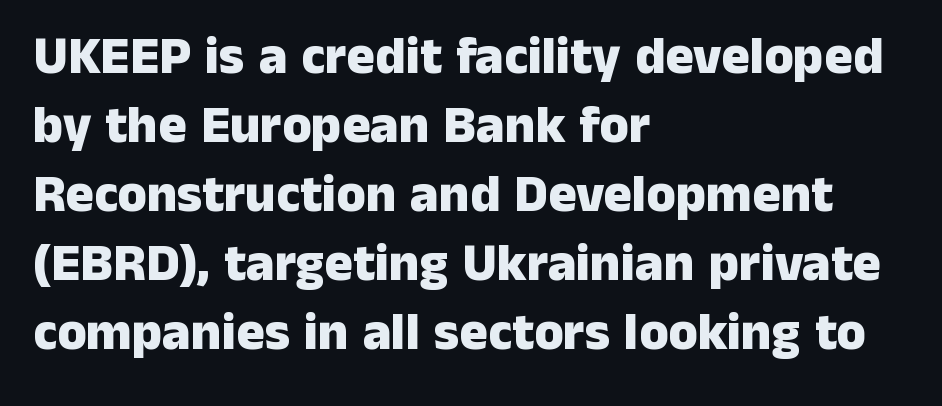
The gap between lines stays unmarked. One glance says typical: line gaps are just what's usual. Spacing verdict: proportional, widths tailored to each character. The passage is arranged the way most books set body copy — flush left. Italic? Not at all — the glyphs are vertical.
